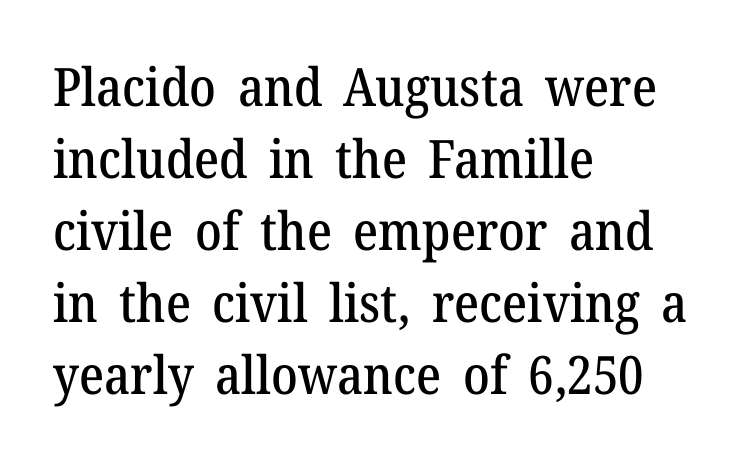
Unlike italic type, these characters show no tilt at all. Anything drawn beneath the words? Only blank space. These lines stack with their left ends in a neat column. Each letter keeps its own natural width here, so spacing adapts to shape.
